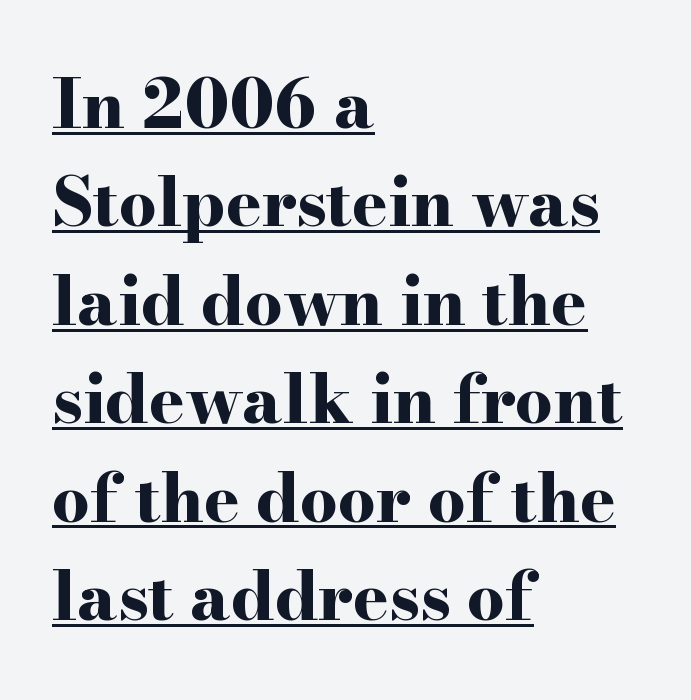
Q: Is the text bold? A: Yes.
Q: Is the text italic (slanted)? A: No, it is upright.
Q: Is the typeface a serif or a sans-serif typeface? A: Serif.
Q: Is the text underlined? A: Yes.
Q: How is the paragraph aligned? A: Left-aligned.
Q: Is the spacing between letters normal or unusually wide? A: Normal.
Q: Is the spacing between lines tight, normal or loose? A: Normal.
Q: Width (condensed, normal, or wide)? A: Wide.
Q: Stroke contrast? A: High.
Q: x-height? A: Small.
Q: Monospaced? A: No.
